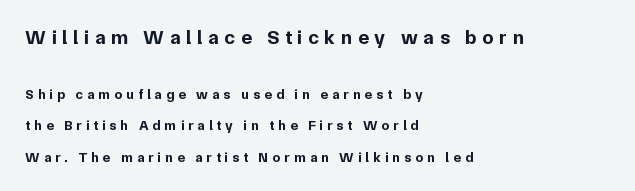
Q: Is the text bold? A: Yes.
Q: Is the text italic (slanted)? A: No, it is upright.
Q: Is the text underlined? A: No.
Q: How is the paragraph aligned? A: Left-aligned.
Q: Is the spacing between letters normal or unusually wide? A: Unusually wide.
Q: Is the spacing between lines tight, normal or loose? A: Loose.
Q: Which block of text is set in a larger size, the first (top) or the second (bottom)? A: The first (top) one.
